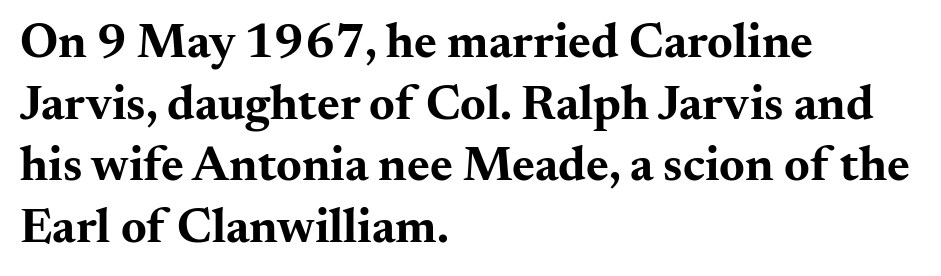
The image shows 49 px bold, wide serif type, upright; set left-aligned, normal line spacing (1.26x), normal letter spacing, not underlined; medium stroke contrast and a small x-height.
